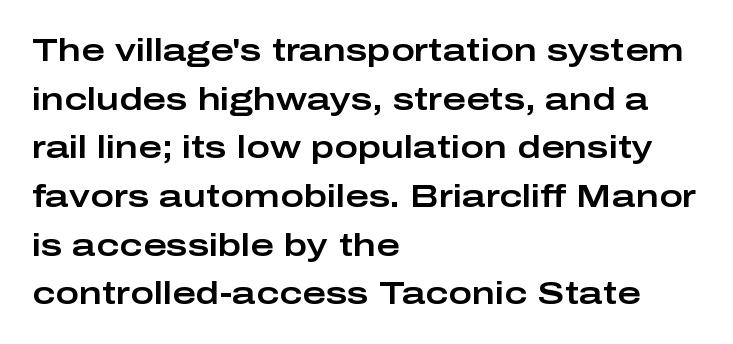
Q: Is the text italic (slanted)? A: No, it is upright.
Q: Is the typeface a serif or a sans-serif typeface? A: Sans-serif.
Q: Is the text underlined? A: No.
Q: How is the paragraph aligned? A: Left-aligned.
Q: Is the spacing between letters normal or unusually wide? A: Normal.
Q: Is the spacing between lines tight, normal or loose? A: Normal.
Q: Width (condensed, normal, or wide)? A: Wide.
Q: Stroke contrast? A: Low.
Q: x-height? A: Medium.
Q: Monospaced? A: No.
